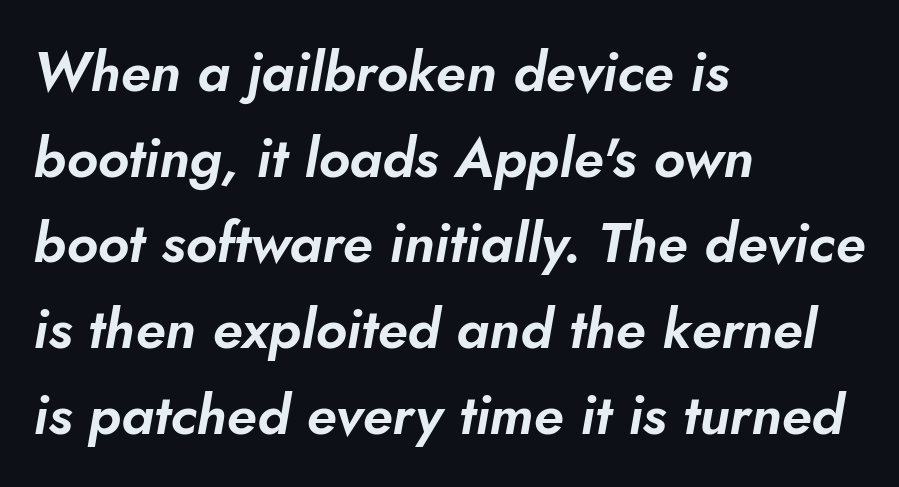
{"italic": "yes", "lean": "right", "slant_degrees": 10, "width": "normal", "stroke_contrast": "low", "x_height": "small", "monospaced": "no", "underline": "no", "align": "left", "line_spacing": "normal", "line_spacing_ratio": 1.53, "letter_spacing": "normal", "letter_spacing_em": 0.0, "glyph_px": 56}
